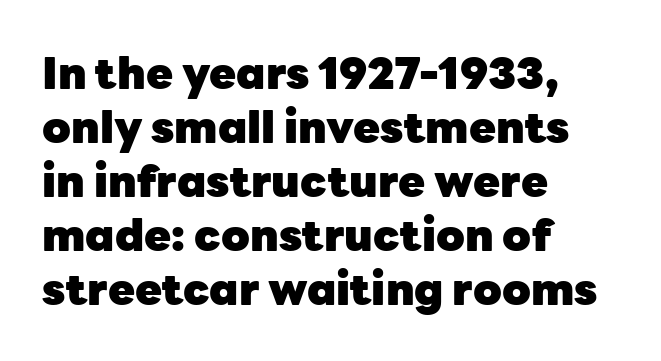
{"serif": "no", "italic": "no", "bold": "yes", "weight": "heavy", "width": "normal", "stroke_contrast": "low", "x_height": "medium", "monospaced": "no", "underline": "no", "align": "left", "line_spacing_ratio": 1.23, "letter_spacing": "normal", "letter_spacing_em": 0.0, "glyph_px": 44}
